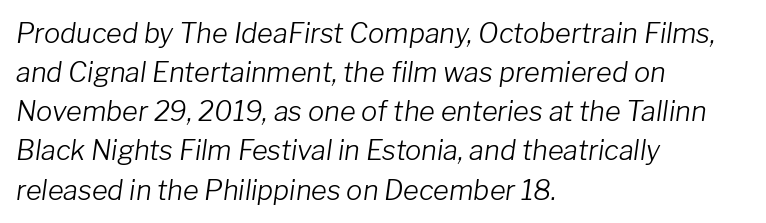
Q: Is the text bold? A: No.
Q: Is the text italic (slanted)? A: Yes, it leans right by about 8 degrees.
Q: Is the text underlined? A: No.
Q: How is the paragraph aligned? A: Left-aligned.
Q: Is the spacing between letters normal or unusually wide? A: Normal.
Q: Is the spacing between lines tight, normal or loose? A: Normal.
